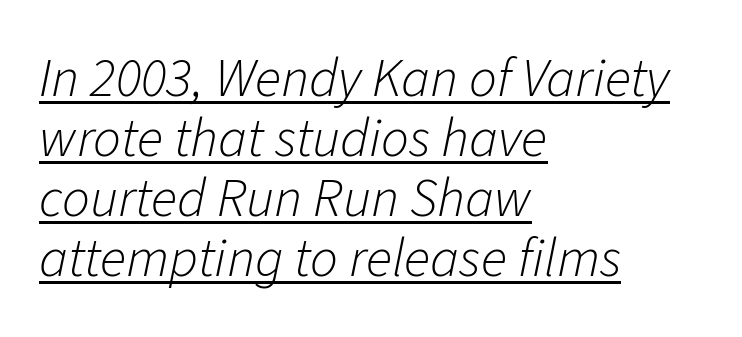
{"italic": "yes", "lean": "right", "slant_degrees": 11, "bold": "no", "weight": "light", "width": "normal", "stroke_contrast": "low", "x_height": "medium", "monospaced": "no", "underline": "yes", "align": "left", "line_spacing": "tight", "line_spacing_ratio": 1.09, "letter_spacing": "normal", "letter_spacing_em": 0.0, "glyph_px": 55}
